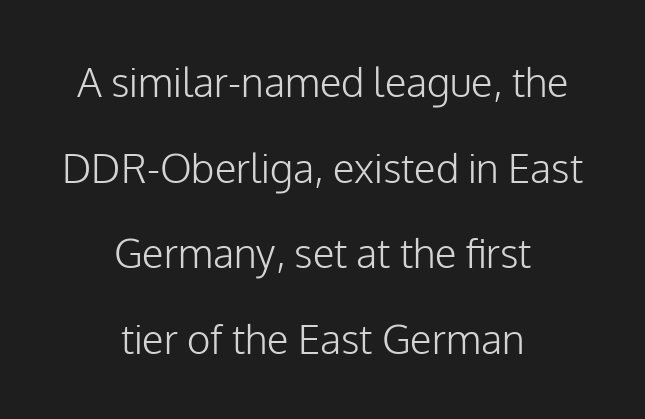
{"serif": "no", "italic": "no", "bold": "no", "weight": "light", "width": "normal", "stroke_contrast": "low", "x_height": "medium", "monospaced": "no", "underline": "no", "align": "center", "line_spacing": "loose", "line_spacing_ratio": 2.14, "letter_spacing": "normal", "letter_spacing_em": 0.0, "glyph_px": 40}
